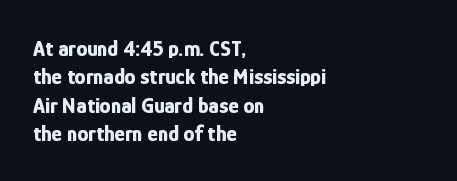
{"italic": "no", "bold": "yes", "underline": "no", "align": "left", "line_spacing": "normal", "line_spacing_ratio": 1.29, "letter_spacing": "normal", "letter_spacing_em": 0.0, "glyph_px": 22}
